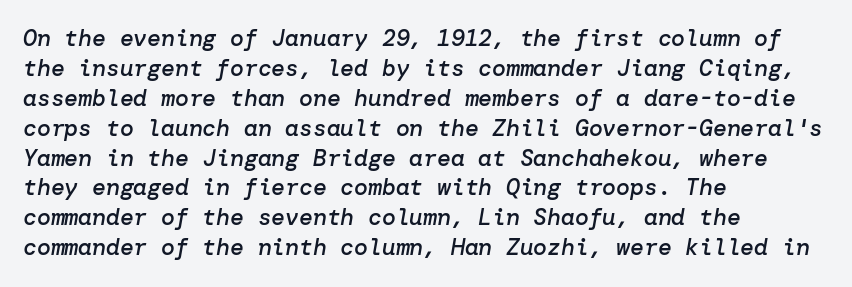
The image shows 23 px text type, italic (leaning right); set left-aligned, normal line spacing (1.3x), normal letter spacing, not underlined.
